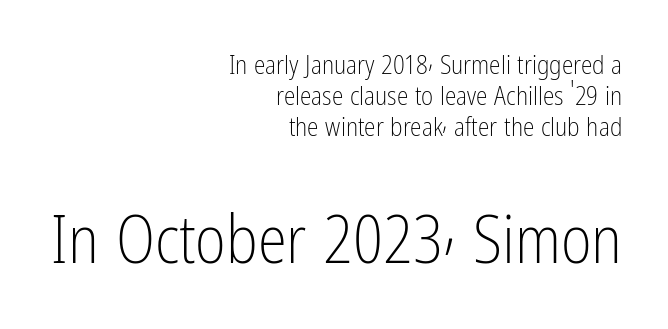
Q: Is the text bold? A: No.
Q: Is the text italic (slanted)? A: No, it is upright.
Q: Is the typeface a serif or a sans-serif typeface? A: Sans-serif.
Q: Is the text underlined? A: No.
Q: How is the paragraph aligned? A: Right-aligned.
Q: Is the spacing between letters normal or unusually wide? A: Normal.
Q: Which block of text is set in a larger size, the first (top) or the second (bottom)? A: The second (bottom) one.
Q: Width (condensed, normal, or wide)? A: Condensed.
Q: Stroke contrast? A: Low.
Q: x-height? A: Medium.
Q: Monospaced? A: No.
